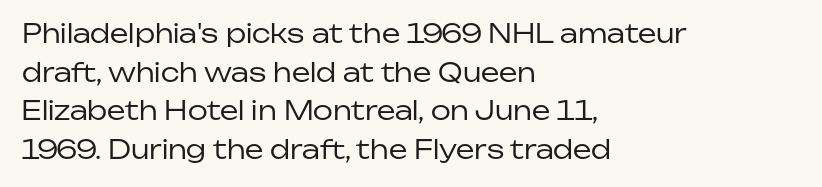
Posture: vertical. The weight tops out at a normal text grade. Words appear dense and cohesive because spacing is normal. If you drew a ruler down the left edge, every line would touch it. Line spacing here is normal. Underline: absent.
